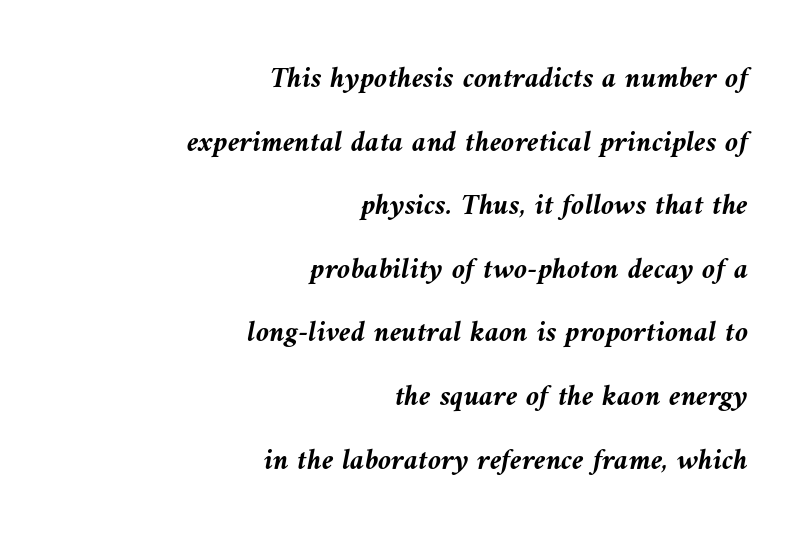
{"italic": "yes", "lean": "left", "slant_degrees": 10, "bold": "yes", "weight": "semibold", "width": "normal", "stroke_contrast": "medium", "x_height": "medium", "monospaced": "no", "underline": "no", "align": "right", "line_spacing": "loose", "line_spacing_ratio": 2.12, "letter_spacing": "normal", "letter_spacing_em": 0.0, "glyph_px": 30}
